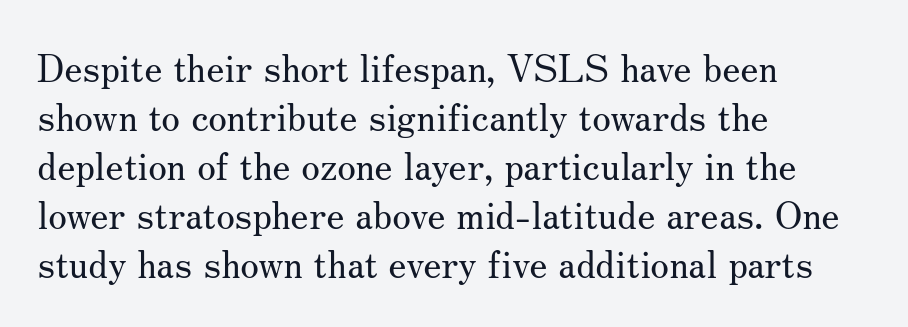
The image shows 38 px regular-weight serif type, upright; set left-aligned, normal line spacing (1.29x), normal letter spacing, not underlined; medium stroke contrast and a small x-height.
